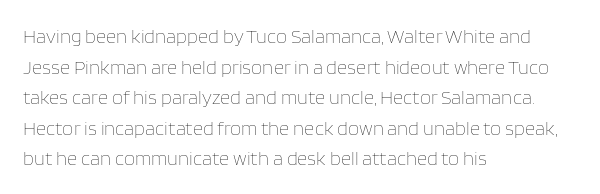
Q: Is the text bold? A: No.
Q: Is the text italic (slanted)? A: No, it is upright.
Q: Is the text underlined? A: No.
Q: How is the paragraph aligned? A: Left-aligned.
Q: Is the spacing between letters normal or unusually wide? A: Normal.
Q: Is the spacing between lines tight, normal or loose? A: Normal.
